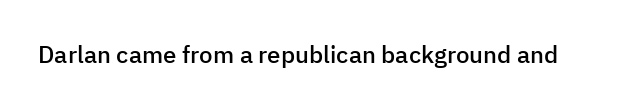
Q: Is the text bold? A: Semi-bold.
Q: Is the text italic (slanted)? A: No, it is upright.
Q: Is the text underlined? A: No.
Q: Is the spacing between letters normal or unusually wide? A: Normal.
